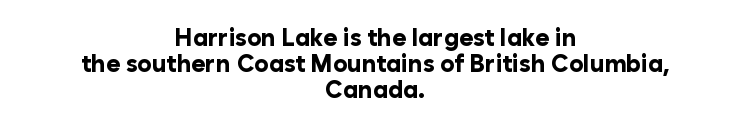
Q: Is the text bold? A: Yes.
Q: Is the text italic (slanted)? A: No, it is upright.
Q: Is the text underlined? A: No.
Q: How is the paragraph aligned? A: Centered.
Q: Is the spacing between letters normal or unusually wide? A: Normal.
Q: Is the spacing between lines tight, normal or loose? A: Tight.
